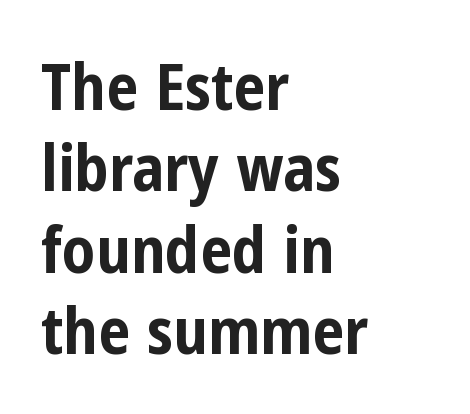
The image shows 64 px bold, condensed sans-serif type, upright; set left-aligned, normal line spacing (1.27x), normal letter spacing, not underlined; low stroke contrast and a medium x-height.
